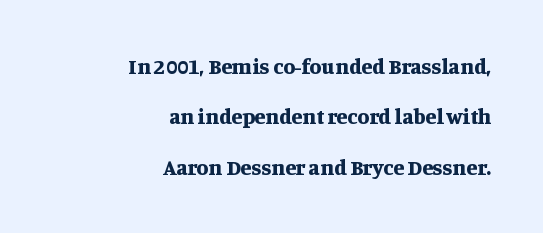
Inter-character spacing is left at the font's built-in metrics. Which margin do the lines hug? The right one — the left edge is uneven. If you measured baseline to baseline, you'd find a long distance. When letters stand straight like this, we call the style roman or upright. These words are printed bold, with thick strokes throughout. This rendering features lettering with no underline.
